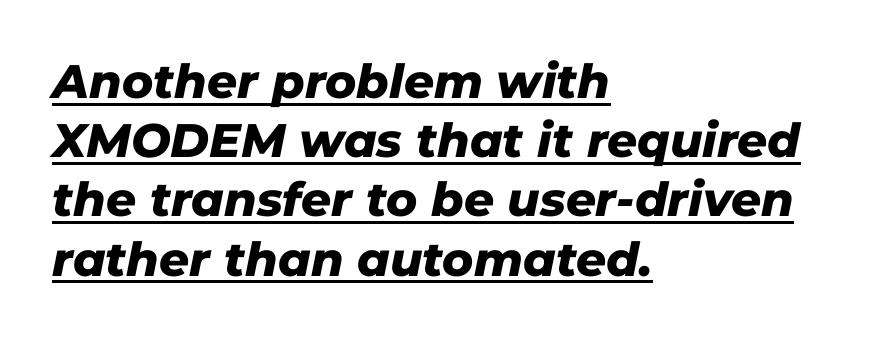
Looks like someone drew a line under every word here. Each line starts at the same left margin while the right side varies. Observe the ordinary spacing: letters are neighbours, not strangers. As a designer I'd log this as weight 700, bold. Do the characters align in a grid? No, the font is proportional.
